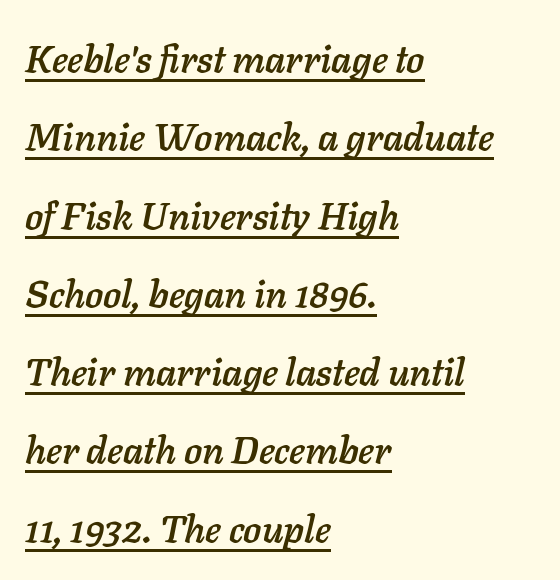
Horizontal alignment here is leftward, the default for most running prose. The letters sit at their default tracking, neither squeezed nor spread. In designer terms, the underline attribute is active on this setting. You could not count columns in this text — the font is proportionally spaced.
